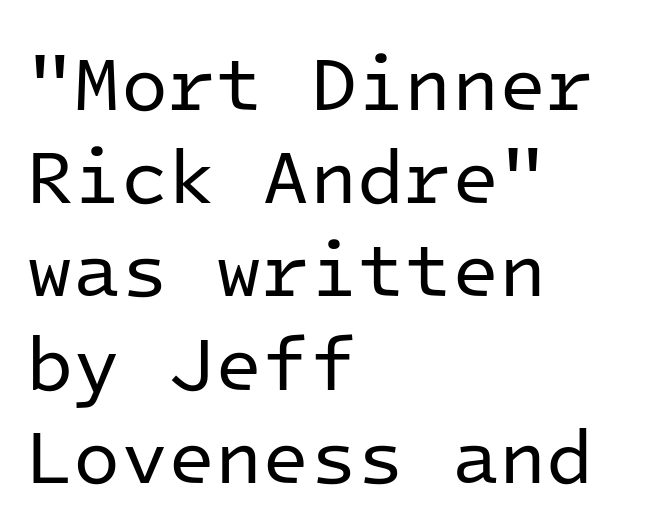
Each stroke keeps to a modest, everyday thickness or less. Note the uniform advance width — an 'i' takes as much space as an 'm'. The letters stand straight up with perfectly vertical stems. Caption: multi-line text, flush left, ragged right.
